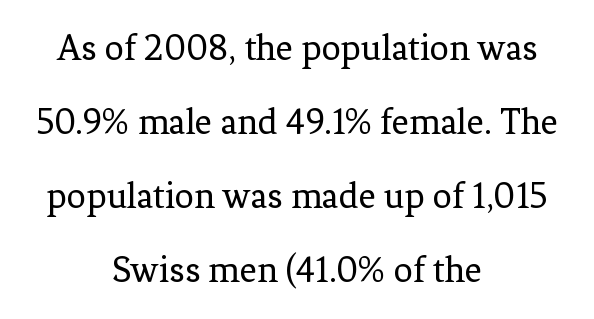
{"serif": "yes", "italic": "no", "bold": "no", "weight": "regular", "width": "normal", "stroke_contrast": "low", "x_height": "medium", "monospaced": "no", "underline": "no", "align": "center", "line_spacing": "loose", "line_spacing_ratio": 1.95, "letter_spacing": "normal", "letter_spacing_em": 0.0, "glyph_px": 38}
